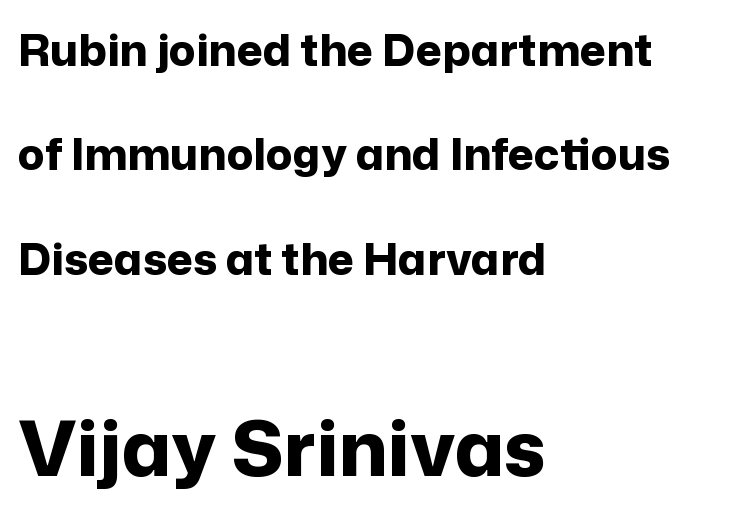
The glyphs in this specimen are sans serif. Airy leading. This rendering leaves character spacing at its baseline value. The characters look thick and weighty, a clear bold. A bare baseline throughout the passage.
